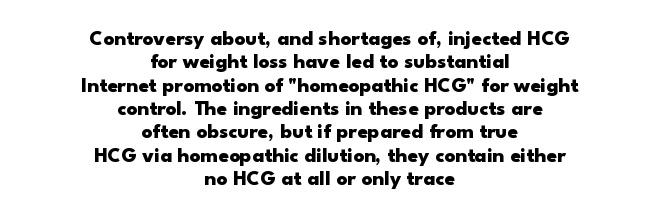
Observe the ordinary spacing: letters are neighbours, not strangers. Weight: bold. Descenders are the only things crossing below the line. One glance says dense: line gaps are narrower than usual. Unlike italic type, these characters show no tilt at all.
